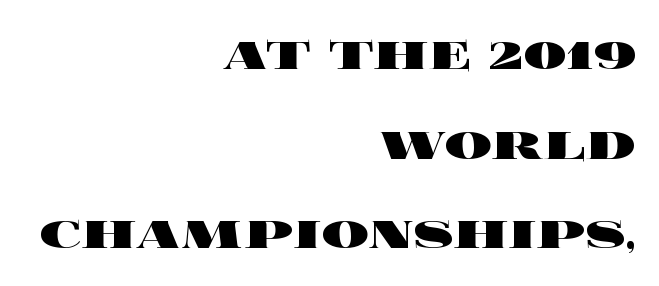
The image shows 59 px heavy, wide type, upright; set right-aligned, normal line spacing (1.52x), normal letter spacing, not underlined; a large x-height.
